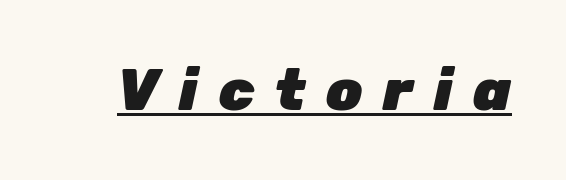
{"italic": "yes", "lean": "right", "slant_degrees": 12, "bold": "yes", "weight": "heavy", "width": "normal", "stroke_contrast": "low", "x_height": "medium", "monospaced": "no", "underline": "yes", "letter_spacing": "wide", "letter_spacing_em": 0.35, "glyph_px": 58}
